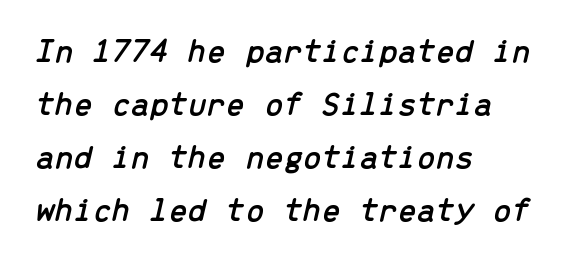
The image shows 34 px text type, italic (leaning right), monospaced; set left-aligned, normal line spacing (1.56x), normal letter spacing, not underlined; low stroke contrast and a medium x-height.
